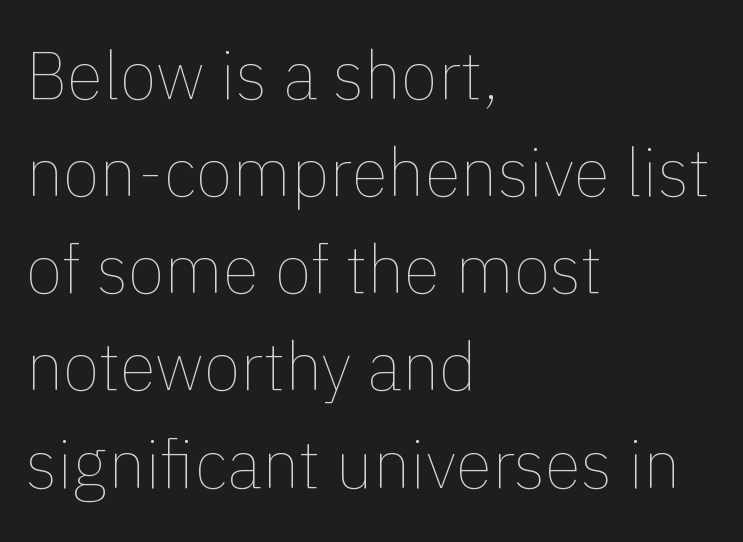
{"italic": "no", "bold": "no", "weight": "thin", "width": "normal", "stroke_contrast": "low", "x_height": "medium", "monospaced": "no", "underline": "no", "align": "left", "line_spacing": "normal", "line_spacing_ratio": 1.45, "letter_spacing": "normal", "letter_spacing_em": 0.0, "glyph_px": 67}
